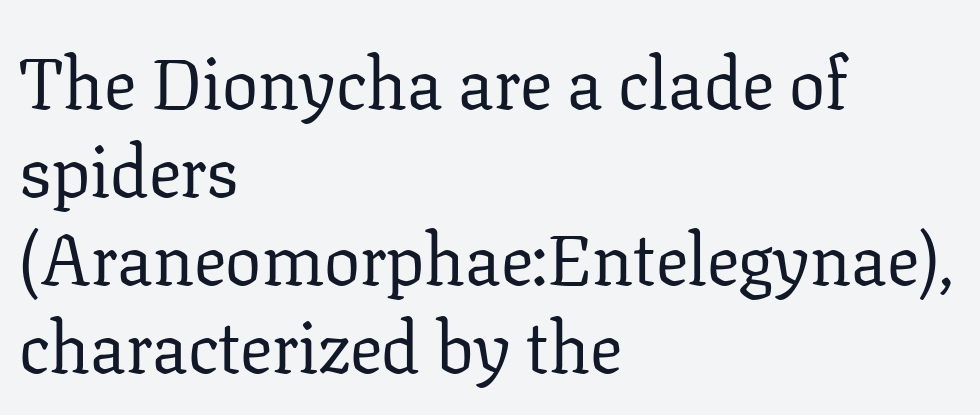
{"serif": "yes", "italic": "no", "bold": "no", "weight": "regular", "width": "normal", "stroke_contrast": "low", "x_height": "medium", "monospaced": "no", "underline": "no", "align": "left", "line_spacing_ratio": 1.22, "letter_spacing": "normal", "letter_spacing_em": 0.0, "glyph_px": 72}
